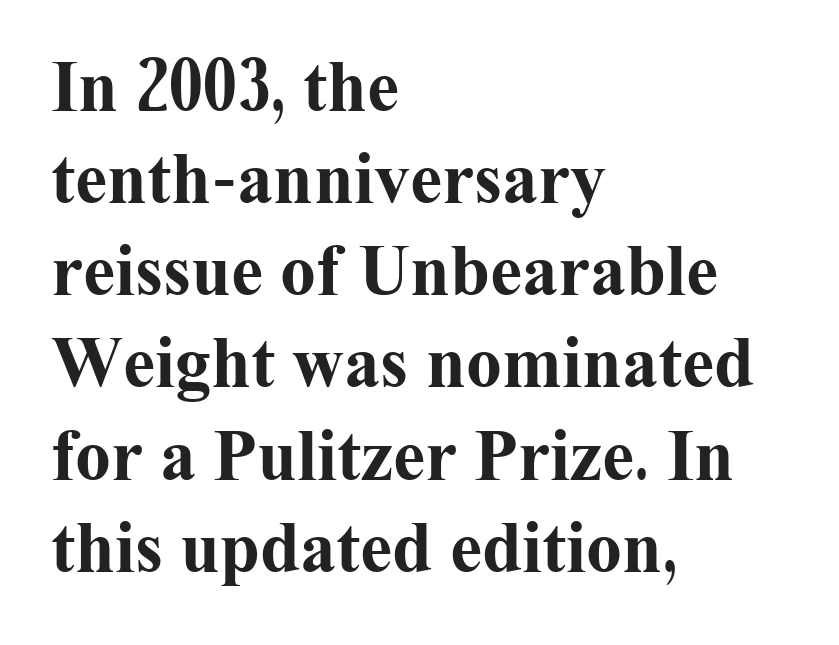
{"serif": "yes", "italic": "no", "bold": "yes", "weight": "bold", "width": "normal", "stroke_contrast": "medium", "x_height": "medium", "monospaced": "no", "underline": "no", "align": "left", "line_spacing": "normal", "line_spacing_ratio": 1.28, "letter_spacing": "normal", "letter_spacing_em": 0.0, "glyph_px": 72}
